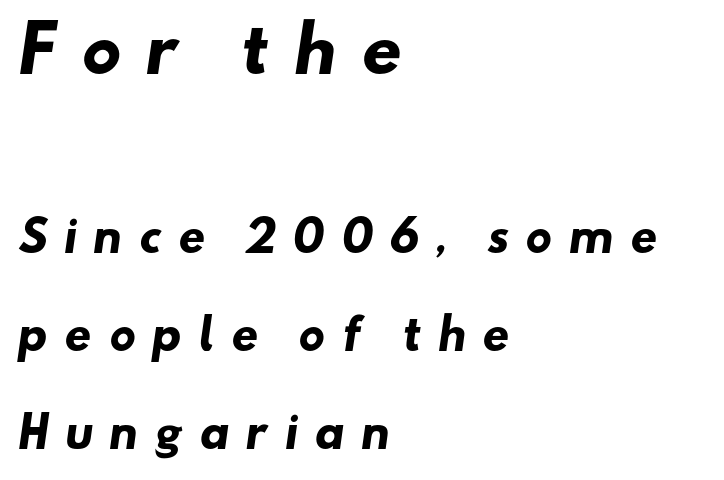
The tracking jumps out immediately: characters are airy and widely separated. What kind of face is this? One without serifs — a sans. You could fit nearly another row in the gap between these rows. All the whitespace from short lines collects on the right.
